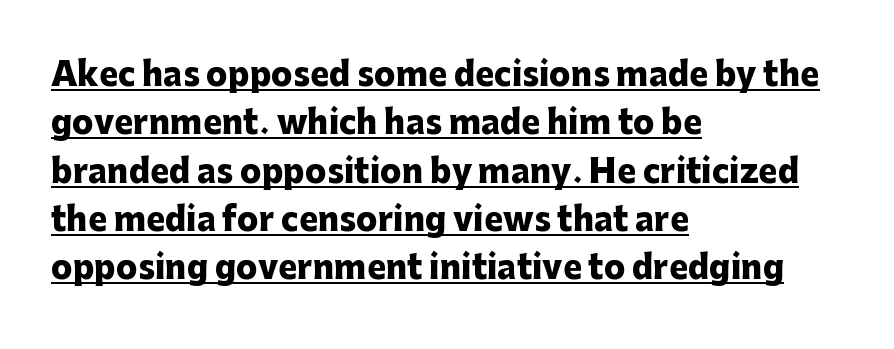
Observe the absence of serifs on each vertical stroke in this sample. The tracking reads as untouched default to a designer's eye. A typesetter would call this proportional, since set widths differ per character. Does the leading feel generous? No, just average.
